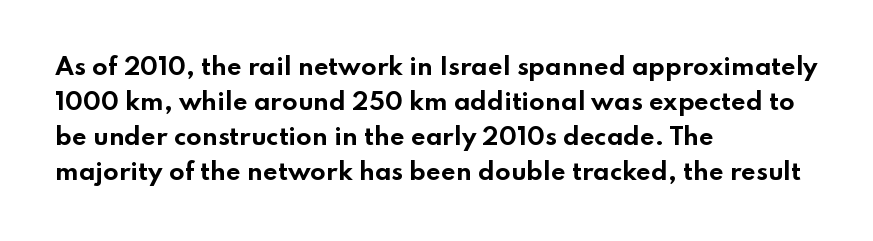
A normal amount of white space separates one row of letters from the next. The lines in this sample share a left origin and differ only in where they stop. Characters follow at the spacing the type designer built in. In terms of weight, the rendering is a true, heavy bold.
